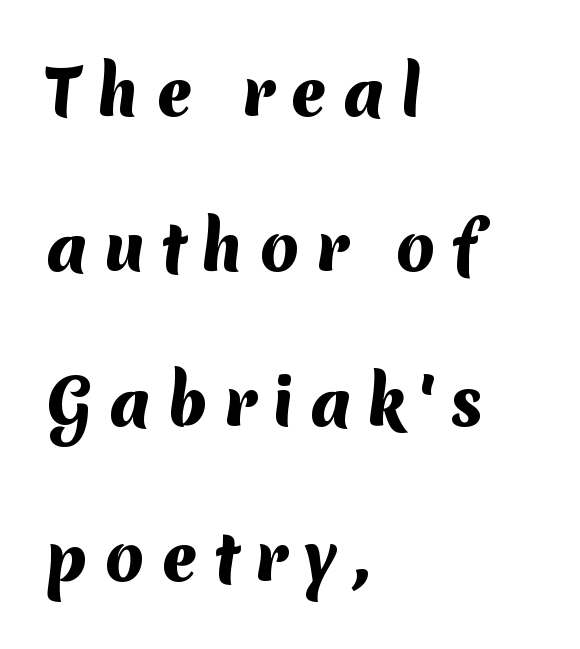
{"serif": "no", "bold": "yes", "weight": "heavy", "width": "normal", "stroke_contrast": "medium", "x_height": "medium", "monospaced": "no", "underline": "no", "align": "left", "line_spacing": "loose", "line_spacing_ratio": 2.46, "letter_spacing": "wide", "letter_spacing_em": 0.25, "glyph_px": 63}
